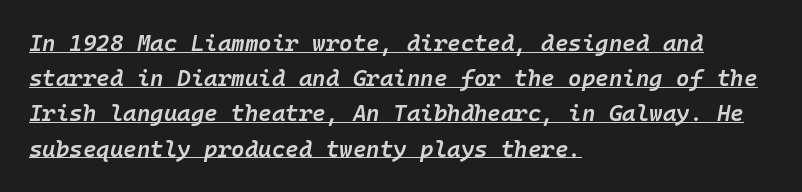
Q: Is the text bold? A: Semi-bold.
Q: Is the text italic (slanted)? A: Yes, it leans right by about 10 degrees.
Q: Is the text underlined? A: Yes.
Q: How is the paragraph aligned? A: Left-aligned.
Q: Is the spacing between letters normal or unusually wide? A: Normal.
Q: Is the spacing between lines tight, normal or loose? A: Normal.
